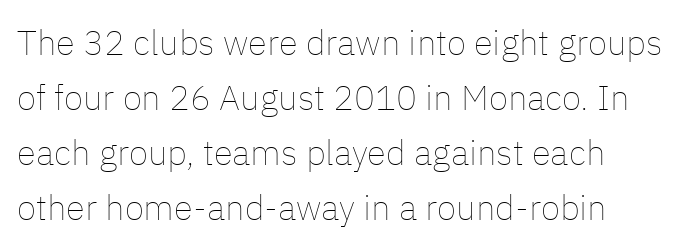
The baseline area is clear. These lines keep a tight, regular rhythm from letter to letter. Is there much room between lines? A standard amount, neither cramped nor airy. The setting favours the left margin, as ordinary paragraphs usually do.
